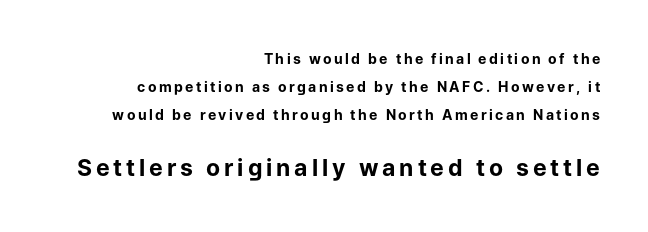
The image shows 23 px bold type, upright; set right-aligned, loose line spacing (1.99x), not underlined; the second (bottom) block is 1.64x larger.
